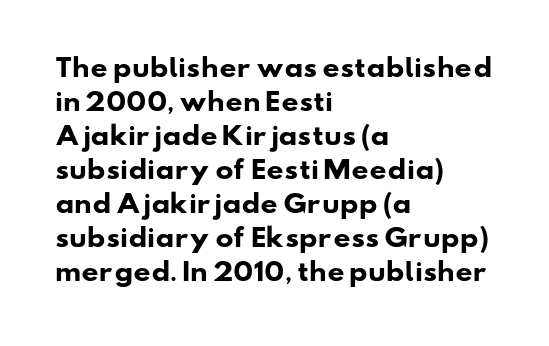
Q: Is the text bold? A: Yes.
Q: Is the text underlined? A: No.
Q: How is the paragraph aligned? A: Left-aligned.
Q: Is the spacing between letters normal or unusually wide? A: Normal.
Q: Is the spacing between lines tight, normal or loose? A: Normal.
